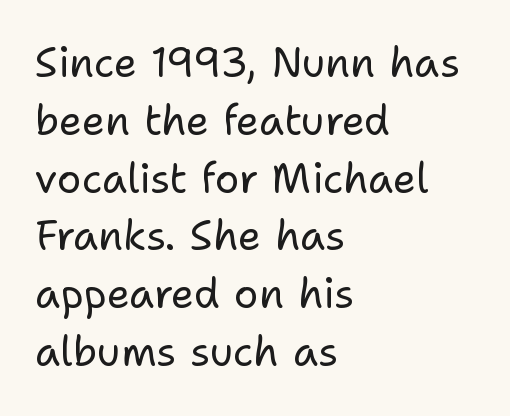
Does extra space separate the letters? No, they use regular spacing. Typographically, this falls in the sans-serif category. The compositor pushed each line to the left boundary. Upright lettering throughout. Compared with a typical body face, this is equally light or lighter still.
